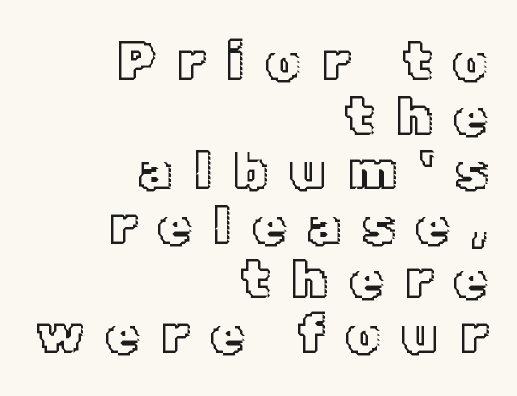
{"italic": "no", "width": "normal", "x_height": "medium", "monospaced": "no", "underline": "no", "align": "right", "line_spacing": "tight", "line_spacing_ratio": 1.01, "letter_spacing": "wide", "letter_spacing_em": 0.4, "glyph_px": 54}
